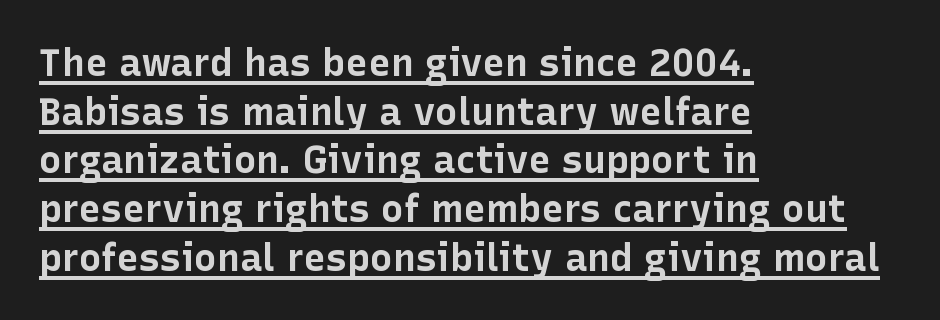
The image shows 38 px bold sans-serif type, upright; set left-aligned, normal line spacing (1.28x), normal letter spacing, underlined; low stroke contrast and a medium x-height.
